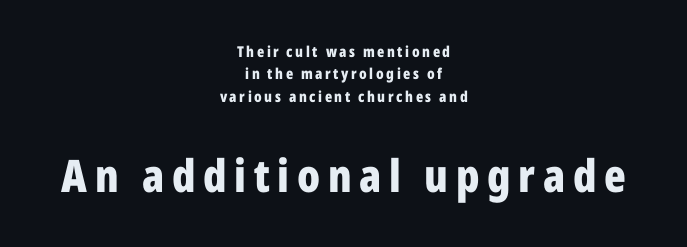
The image shows 45 px bold, condensed sans-serif type, upright; set centered, normal line spacing (1.49x), not underlined; the second (bottom) block is 3.0x larger; low stroke contrast and a medium x-height.
